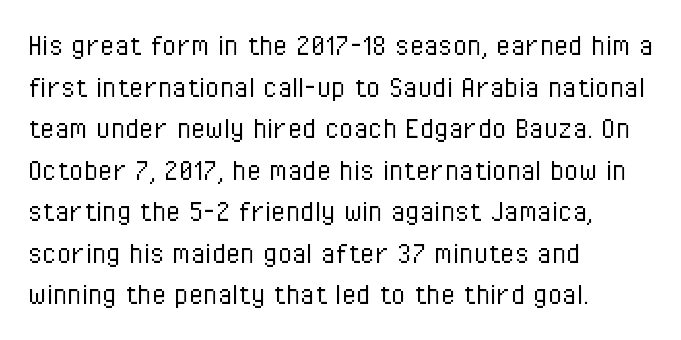
The line texture is even and compact thanks to regular tracking. Heft: none added — not bold. Varying glyph widths throughout — classic text-font behaviour. Letterform terminals end flat and unadorned throughout the passage. Casual observation: everything's shoved over to the left. These lines sit exactly where default settings would place them.
